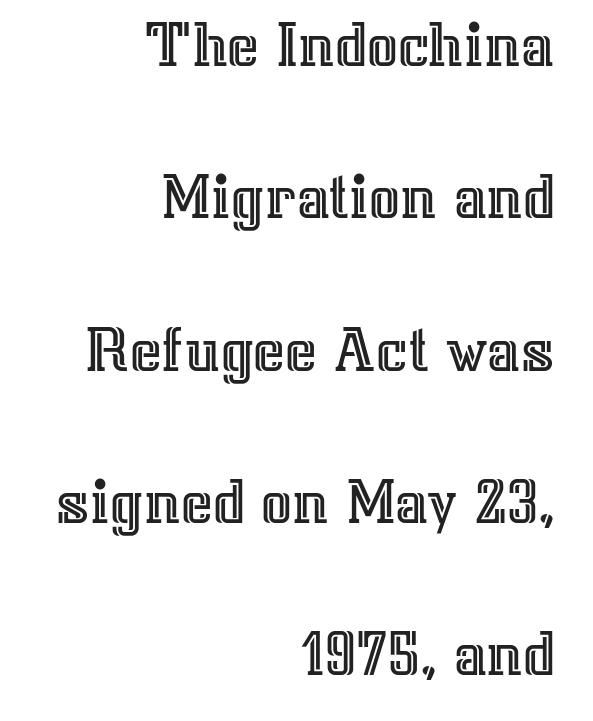
Words appear dense and cohesive because spacing is normal. Each letter keeps its own natural width here, so spacing adapts to shape. The rendering uses a large line-height, opening up the rows. The rag falls on the left side of this text block.
